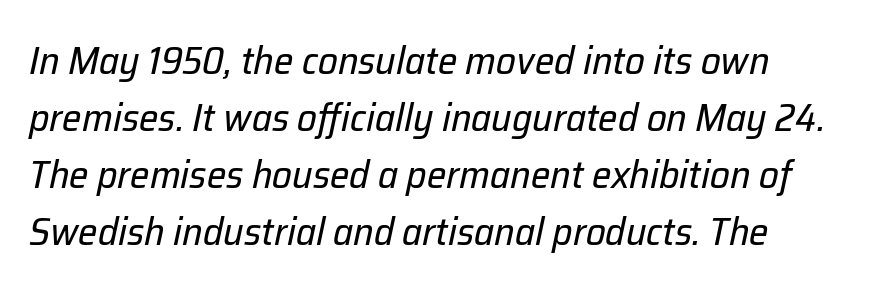
Q: Is the text bold? A: No.
Q: Is the text italic (slanted)? A: Yes, it leans right by about 12 degrees.
Q: Is the text underlined? A: No.
Q: How is the paragraph aligned? A: Left-aligned.
Q: Is the spacing between letters normal or unusually wide? A: Normal.
Q: Is the spacing between lines tight, normal or loose? A: Normal.
Q: Width (condensed, normal, or wide)? A: Normal.
Q: Stroke contrast? A: Low.
Q: x-height? A: Medium.
Q: Monospaced? A: No.
